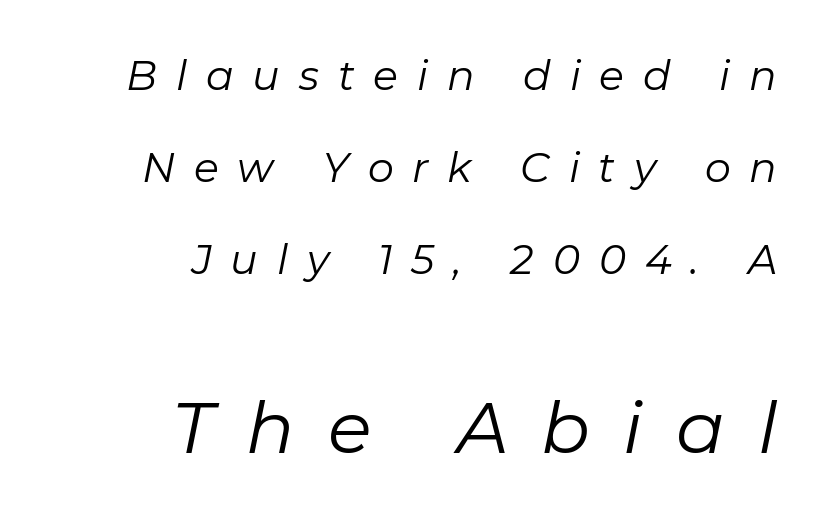
Q: Is the text bold? A: No.
Q: Is the text italic (slanted)? A: Yes, it leans right by about 11 degrees.
Q: Is the text underlined? A: No.
Q: How is the paragraph aligned? A: Right-aligned.
Q: Is the spacing between letters normal or unusually wide? A: Unusually wide.
Q: Is the spacing between lines tight, normal or loose? A: Loose.
Q: Which block of text is set in a larger size, the first (top) or the second (bottom)? A: The second (bottom) one.
Q: Width (condensed, normal, or wide)? A: Normal.
Q: Stroke contrast? A: Low.
Q: x-height? A: Medium.
Q: Monospaced? A: No.
